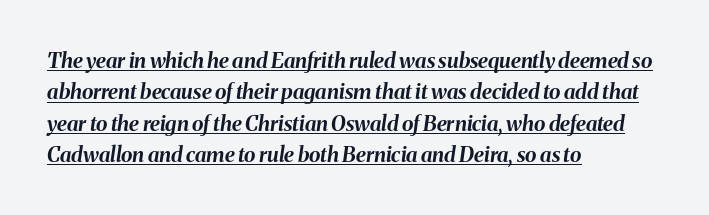
Chunky letters — that's bold for sure. How are the letters spaced? Ordinarily, with no added tracking. A typesetter would mark this as italic. The specimen includes a rule beneath the text block's lines.
